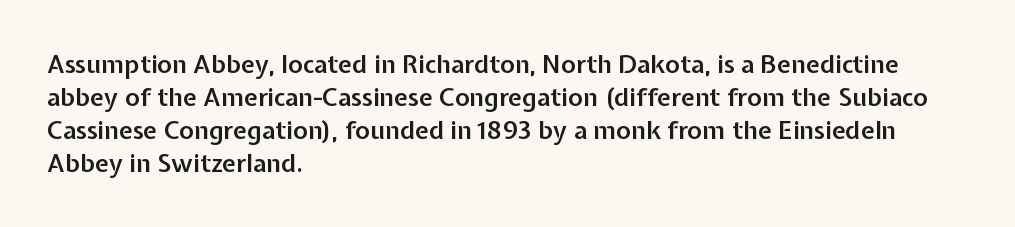
{"italic": "no", "bold": "semi", "underline": "no", "align": "left", "line_spacing": "normal", "line_spacing_ratio": 1.32, "letter_spacing": "normal", "letter_spacing_em": 0.0, "glyph_px": 25}
